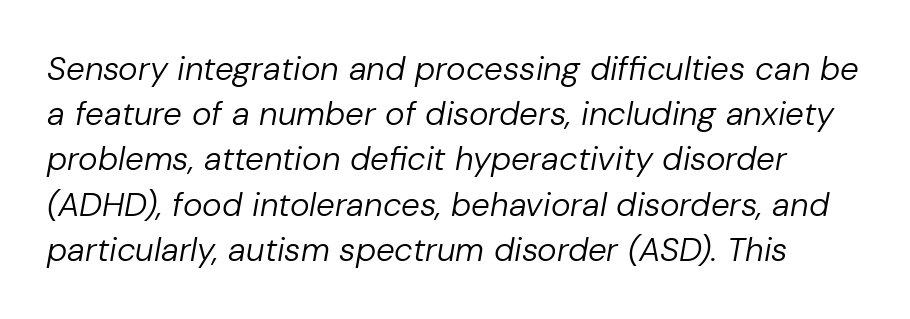
The image shows 33 px regular-weight type, italic (leaning right); set normal line spacing (1.37x), normal letter spacing, not underlined; low stroke contrast and a medium x-height.
